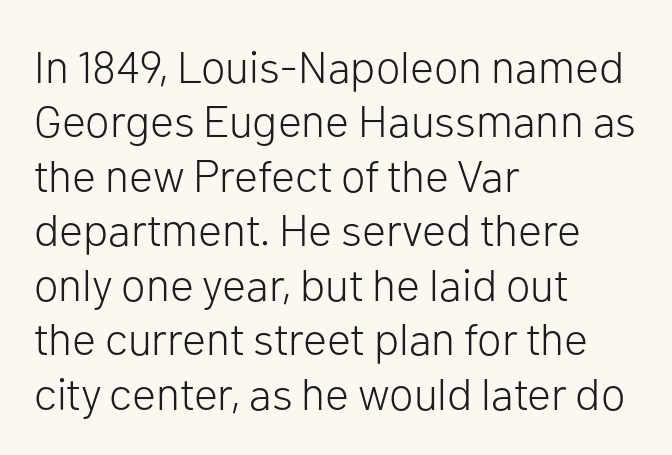
Any mark beneath the type? The region is blank. In terms of letterform style, serifs are entirely absent. Every character sits straight up, as roman type does. Here the designer chose a conventional face with non-uniform glyph widths. Default kerning and tracking; the words read as compact shapes.
